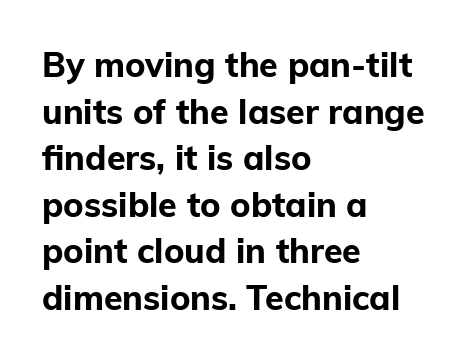
Q: Is the text bold? A: Yes.
Q: Is the text italic (slanted)? A: No, it is upright.
Q: Is the typeface a serif or a sans-serif typeface? A: Sans-serif.
Q: Is the text underlined? A: No.
Q: How is the paragraph aligned? A: Left-aligned.
Q: Is the spacing between letters normal or unusually wide? A: Normal.
Q: Is the spacing between lines tight, normal or loose? A: Normal.
Q: Width (condensed, normal, or wide)? A: Normal.
Q: Stroke contrast? A: Low.
Q: x-height? A: Medium.
Q: Monospaced? A: No.
